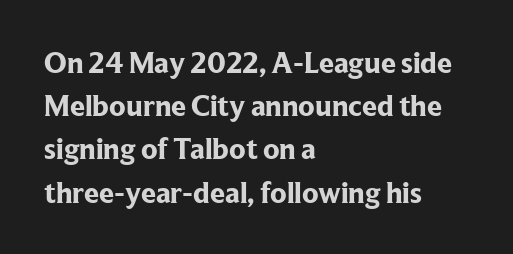
In CSS terms this would be text-align: left. Letters rest on an invisible, unmarked baseline. This is heavy type, rendered in bold. The typography opts for an upright posture over an oblique one. The passage shown is typed in a proportional face where columns would drift.
